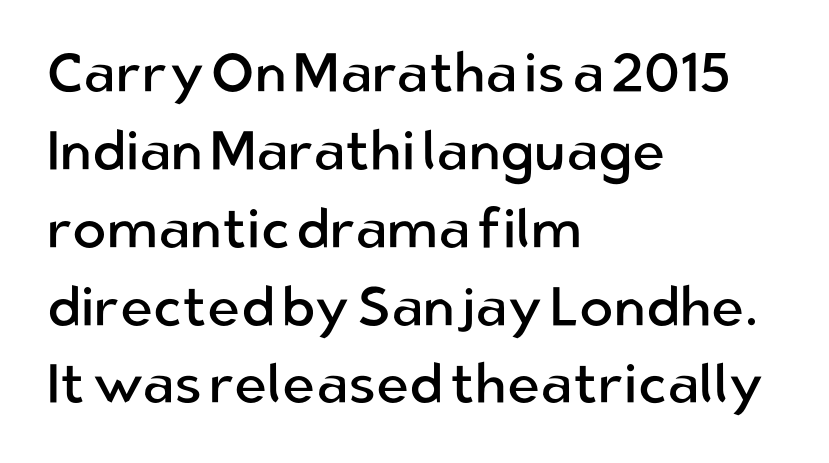
The image shows 56 px regular-weight sans-serif type, upright; set left-aligned, normal line spacing (1.39x), normal letter spacing, not underlined; low stroke contrast and a medium x-height.
